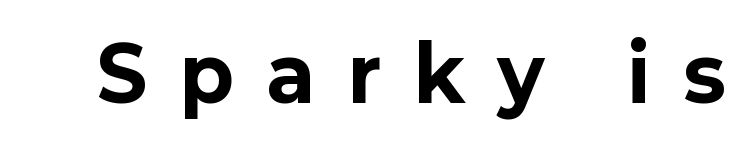
A typesetter would call this proportional, since set widths differ per character. Posture: upright roman. This is sans-serif lettering, the kind often seen on screens and signage. Heft: maximum for text — a bold. The letters are spread apart with noticeably loose tracking. Descender tails drop into unmarked territory.
